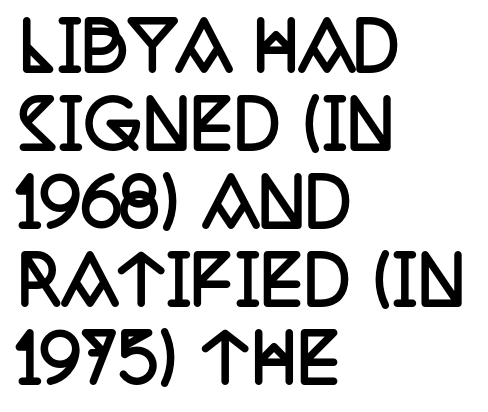
The image shows 65 px semibold, condensed serif type, upright; set left-aligned, line spacing 1.2x, normal letter spacing, not underlined; low stroke contrast and a large x-height.
